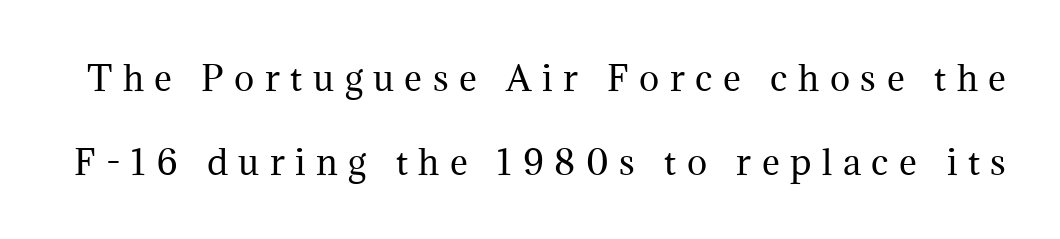
{"serif": "yes", "italic": "no", "bold": "no", "weight": "regular", "width": "normal", "stroke_contrast": "medium", "x_height": "medium", "monospaced": "no", "underline": "no", "line_spacing": "loose", "line_spacing_ratio": 2.46, "letter_spacing": "wide", "letter_spacing_em": 0.31, "glyph_px": 34}
